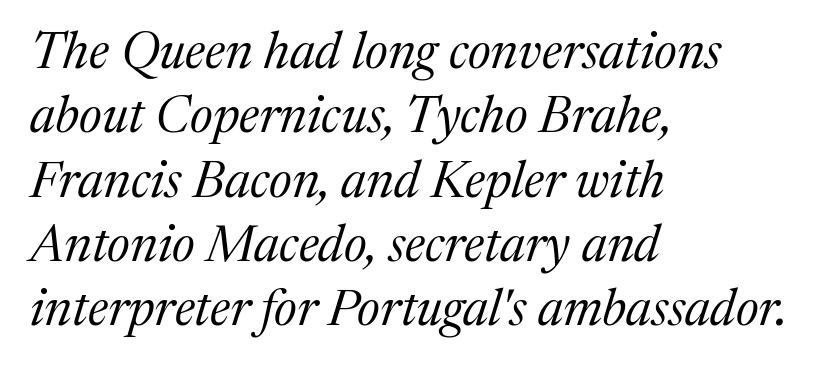
Old-style or modern, the face here clearly has serifs. Descenders are the only things crossing below the line. Stroke thickness stays within the range of a standard reading face or lighter. Caption: multi-line text, flush left, ragged right.
